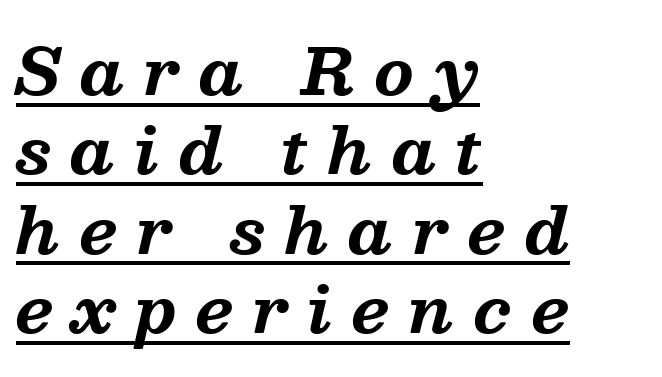
Vertically, the passage feels balanced, rows spaced as you'd expect. You could not count columns in this text — the font is proportionally spaced. Reading down the block, your eye returns to a fixed left position each line. I'd describe the lettering as bold — thick and assertive. A typographer would call this underscored text.
